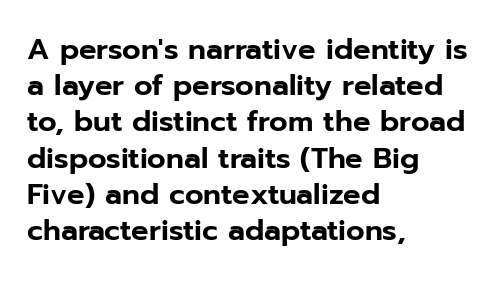
{"serif": "no", "italic": "no", "width": "normal", "stroke_contrast": "low", "x_height": "medium", "monospaced": "no", "underline": "no", "align": "left", "line_spacing": "normal", "line_spacing_ratio": 1.25, "letter_spacing": "normal", "letter_spacing_em": 0.0, "glyph_px": 29}
